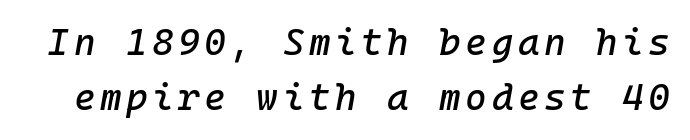
Clear beneath every line of the passage. Vertically, the passage feels balanced, rows spaced as you'd expect. The whole block is typeset with a tilt.
